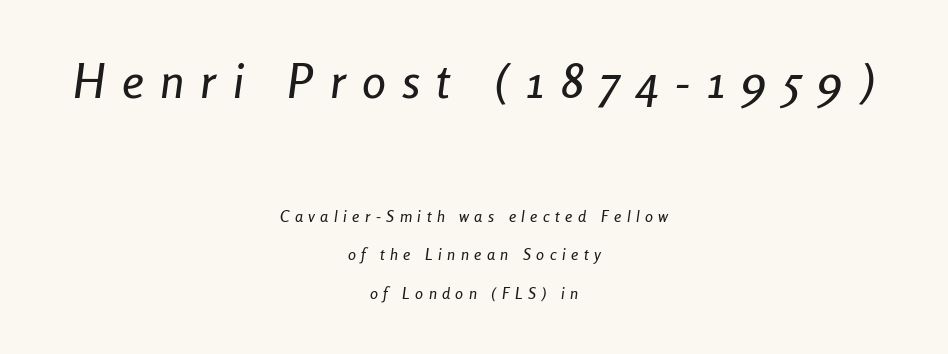
The image shows 48 px condensed type, italic (leaning right); set centered, loose line spacing (2.42x), unusually wide letter spacing (+0.34 em), not underlined; the first (top) block is 3.0x larger; low stroke contrast and a medium x-height.
